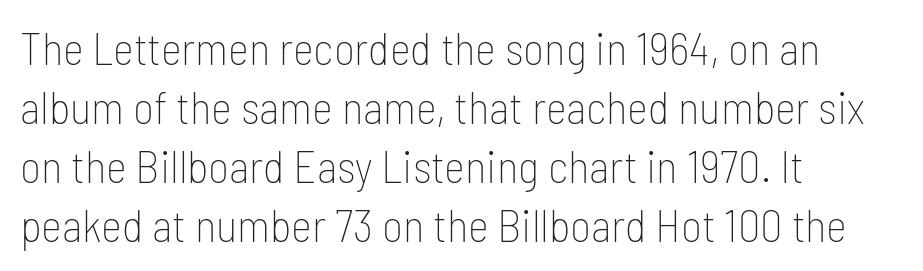
Q: Is the text bold? A: No.
Q: Is the text italic (slanted)? A: No, it is upright.
Q: Is the typeface a serif or a sans-serif typeface? A: Sans-serif.
Q: Is the text underlined? A: No.
Q: How is the paragraph aligned? A: Left-aligned.
Q: Is the spacing between letters normal or unusually wide? A: Normal.
Q: Is the spacing between lines tight, normal or loose? A: Normal.
Q: Width (condensed, normal, or wide)? A: Condensed.
Q: Stroke contrast? A: Low.
Q: x-height? A: Medium.
Q: Monospaced? A: No.
